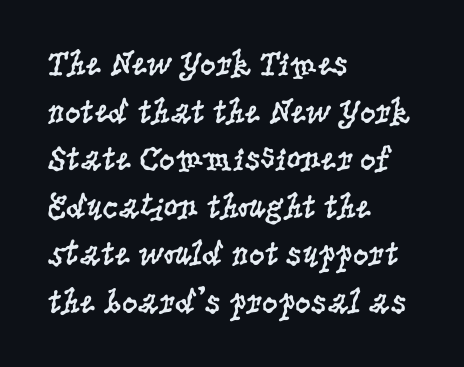
Q: Is the text bold? A: No.
Q: Is the typeface a serif or a sans-serif typeface? A: Serif.
Q: Is the text underlined? A: No.
Q: How is the paragraph aligned? A: Left-aligned.
Q: Is the spacing between letters normal or unusually wide? A: Normal.
Q: Is the spacing between lines tight, normal or loose? A: Normal.
Q: Width (condensed, normal, or wide)? A: Condensed.
Q: Stroke contrast? A: Low.
Q: x-height? A: Large.
Q: Monospaced? A: No.
